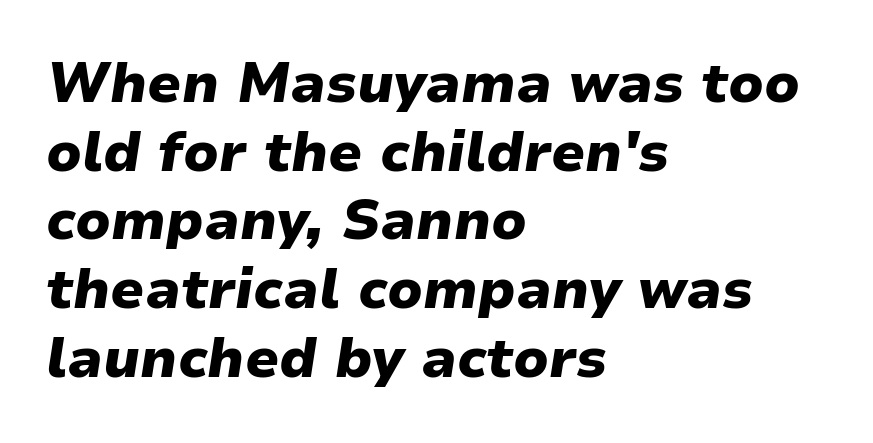
The image shows 55 px heavy type, italic (leaning right); set left-aligned, normal line spacing (1.25x), normal letter spacing, not underlined; low stroke contrast and a medium x-height.
